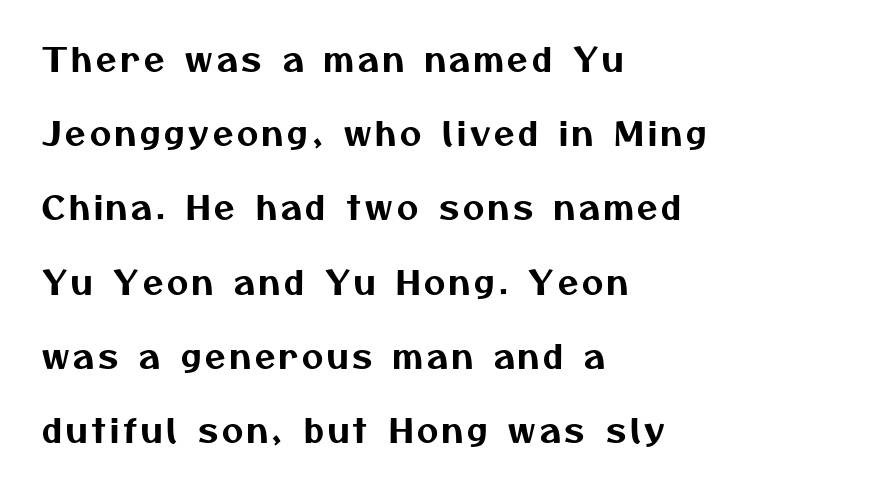
Q: Is the typeface a serif or a sans-serif typeface? A: Sans-serif.
Q: Is the text underlined? A: No.
Q: How is the paragraph aligned? A: Left-aligned.
Q: Is the spacing between lines tight, normal or loose? A: Loose.
Q: Width (condensed, normal, or wide)? A: Normal.
Q: Stroke contrast? A: Medium.
Q: x-height? A: Medium.
Q: Monospaced? A: No.
